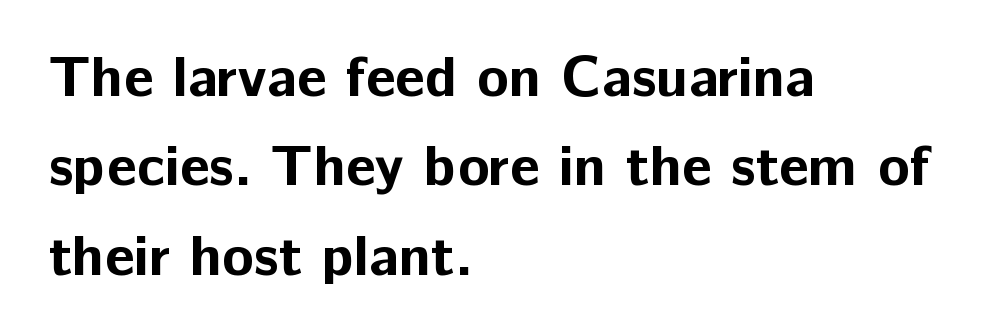
{"serif": "no", "italic": "no", "bold": "yes", "weight": "bold", "width": "normal", "stroke_contrast": "low", "x_height": "medium", "monospaced": "no", "underline": "no", "align": "left", "line_spacing": "normal", "line_spacing_ratio": 1.54, "letter_spacing": "normal", "letter_spacing_em": 0.0, "glyph_px": 58}
